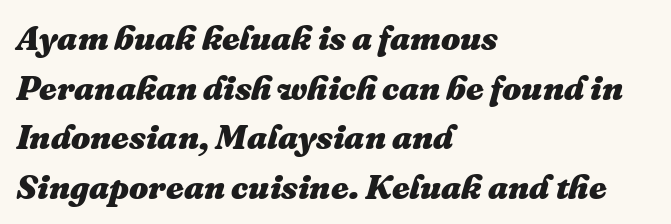
Q: Is the text bold? A: Yes.
Q: Is the text italic (slanted)? A: Yes, it leans right by about 16 degrees.
Q: Is the text underlined? A: No.
Q: How is the paragraph aligned? A: Left-aligned.
Q: Is the spacing between letters normal or unusually wide? A: Normal.
Q: Is the spacing between lines tight, normal or loose? A: Normal.
Q: Width (condensed, normal, or wide)? A: Normal.
Q: Stroke contrast? A: Medium.
Q: x-height? A: Medium.
Q: Monospaced? A: No.
